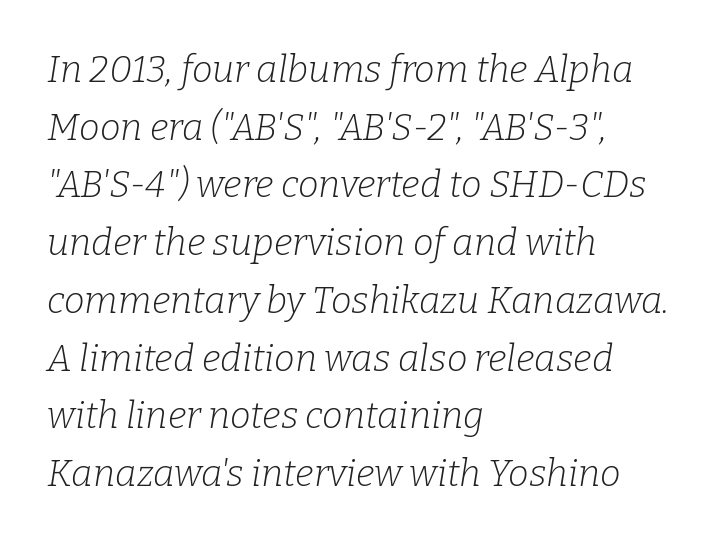
The image shows 37 px light serif type, italic (leaning right); set left-aligned, normal line spacing (1.56x), normal letter spacing, not underlined; low stroke contrast and a medium x-height.
